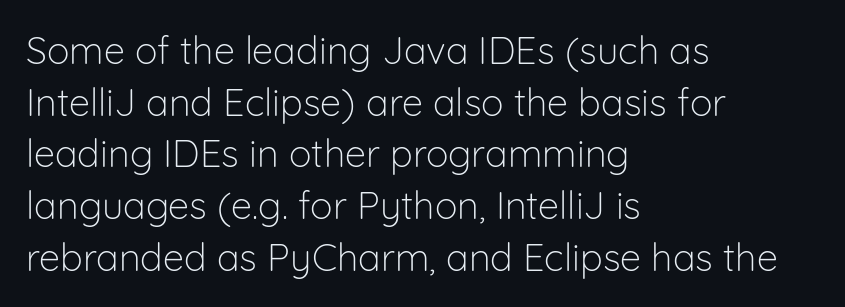
Q: Is the text bold? A: No.
Q: Is the text italic (slanted)? A: No, it is upright.
Q: Is the typeface a serif or a sans-serif typeface? A: Sans-serif.
Q: Is the text underlined? A: No.
Q: How is the paragraph aligned? A: Left-aligned.
Q: Is the spacing between letters normal or unusually wide? A: Normal.
Q: Is the spacing between lines tight, normal or loose? A: Normal.
Q: Width (condensed, normal, or wide)? A: Normal.
Q: Stroke contrast? A: Low.
Q: x-height? A: Medium.
Q: Monospaced? A: No.
